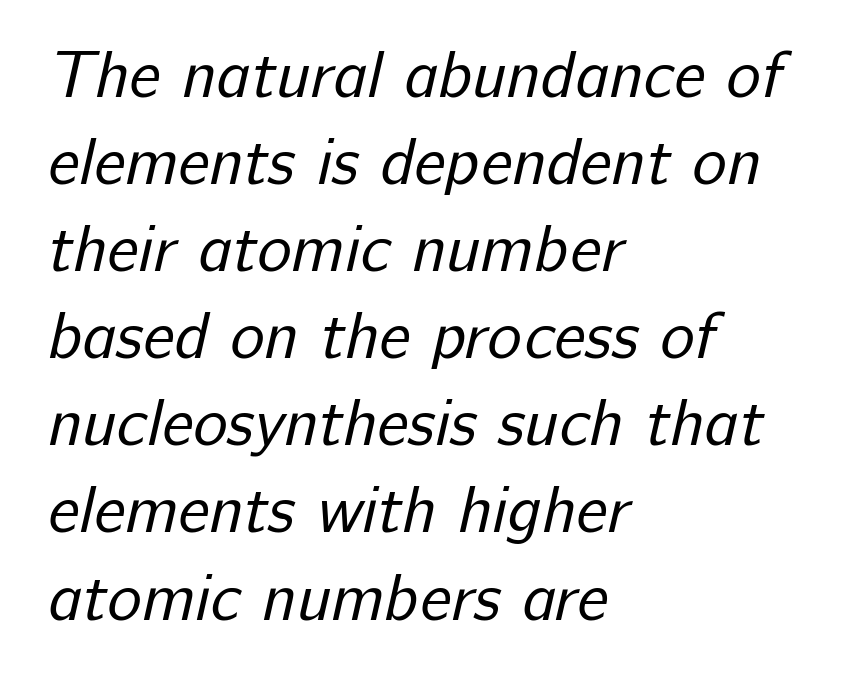
Does the copy run flush right? No — it runs flush left. Compared with a typical body face, this is equally light or lighter still. Glance below the letters and you will spot only blank space. Proportional: the letters do not fall into vertical columns. These lines sit exactly where default settings would place them.
